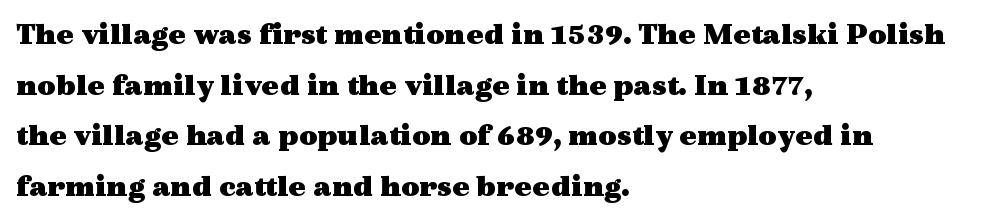
The image shows 32 px heavy, wide serif type, upright; set left-aligned, normal line spacing (1.58x), normal letter spacing, not underlined; a medium x-height.
